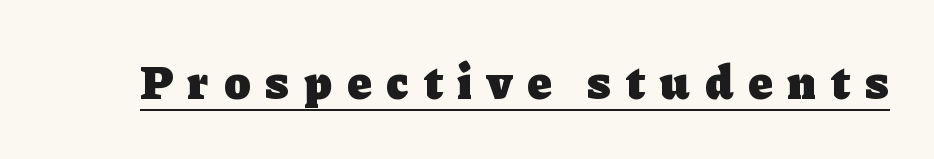
Q: Is the text bold? A: Yes.
Q: Is the text italic (slanted)? A: No, it is upright.
Q: Is the typeface a serif or a sans-serif typeface? A: Serif.
Q: Is the text underlined? A: Yes.
Q: Is the spacing between letters normal or unusually wide? A: Unusually wide.
Q: Width (condensed, normal, or wide)? A: Normal.
Q: Stroke contrast? A: Low.
Q: x-height? A: Medium.
Q: Monospaced? A: No.
